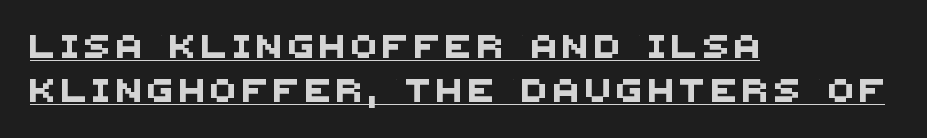
Q: Is the text underlined? A: Yes.
Q: How is the paragraph aligned? A: Left-aligned.
Q: Is the spacing between letters normal or unusually wide? A: Unusually wide.
Q: Is the spacing between lines tight, normal or loose? A: Loose.
